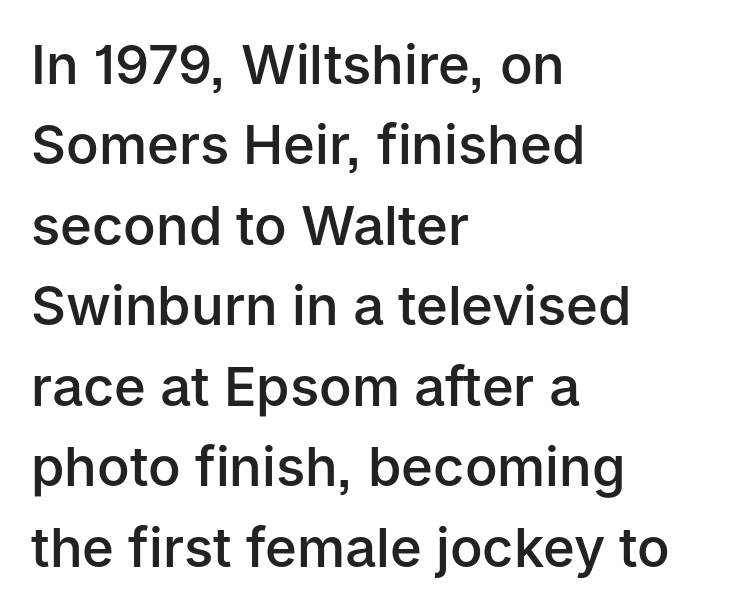
These lines are rendered in a variable-pitch font. Note: no serifs on the glyphs. Is there much room between lines? A standard amount, neither cramped nor airy. Reading down the block, your eye returns to a fixed left position each line. A bit beefed up — I'd call it semibold rather than bold.
